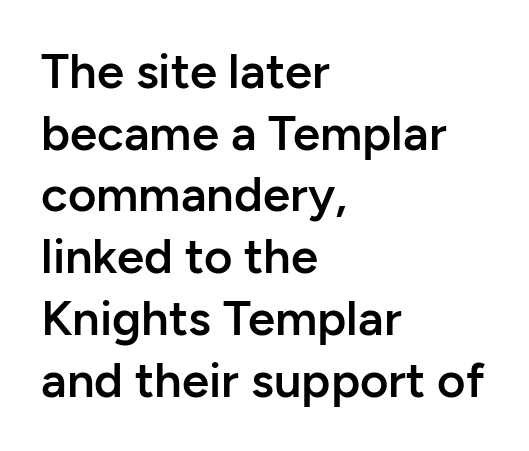
The image shows 49 px semibold sans-serif type, upright; set left-aligned, normal line spacing (1.26x), normal letter spacing, not underlined; low stroke contrast and a medium x-height.
